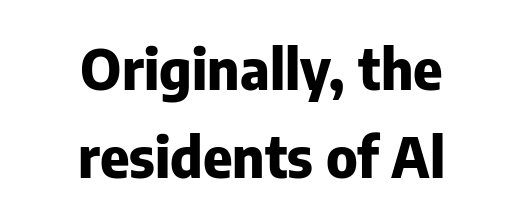
The image shows 56 px heavy sans-serif type, upright; set centered, normal line spacing (1.58x), normal letter spacing, not underlined; low stroke contrast and a medium x-height.
